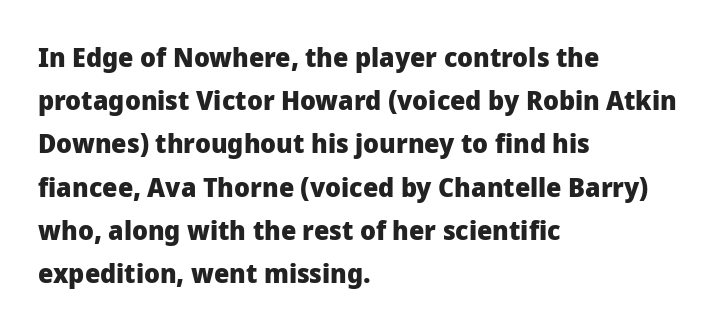
{"italic": "no", "bold": "yes", "underline": "no", "align": "left", "line_spacing": "normal", "line_spacing_ratio": 1.6, "letter_spacing": "normal", "letter_spacing_em": 0.0, "glyph_px": 27}
